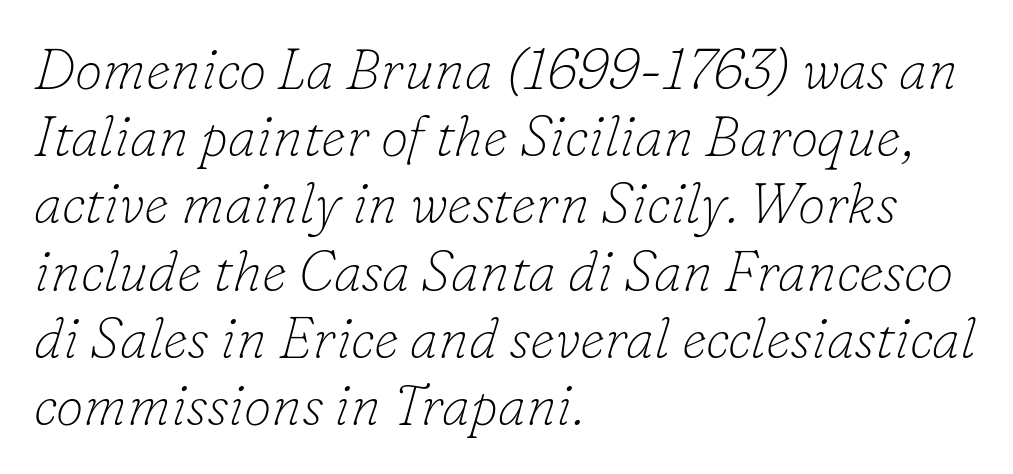
Line beginnings align vertically; line endings do not. The letters sit at their default tracking, neither squeezed nor spread. The characters are drawn with everyday or finer stroke widths. Compared with ordinary roman type, these characters are visibly tilted. Is this a fixed-width face? No — the glyphs have proportional, varying widths.
